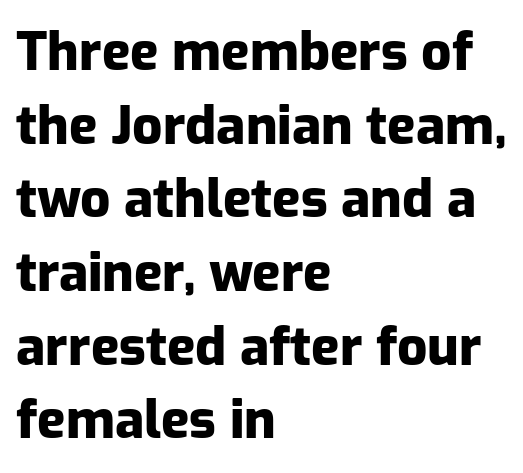
This rendering leaves character spacing at its baseline value. The area under the type is left untouched. Do the characters align in a grid? No, the font is proportional. Plenty of ink on the page — the face is bold. The rag falls on the right side of this text block. This sample keeps an unexceptional amount of space between lines.
